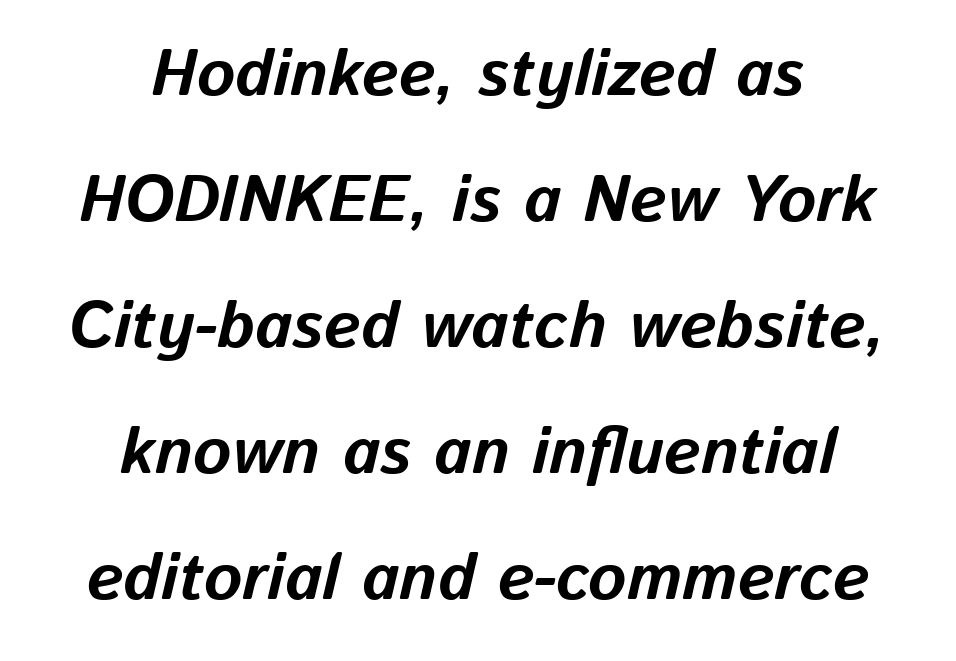
{"italic": "yes", "lean": "right", "slant_degrees": 13, "bold": "yes", "weight": "bold", "width": "normal", "stroke_contrast": "low", "x_height": "medium", "monospaced": "no", "underline": "no", "align": "center", "line_spacing": "loose", "line_spacing_ratio": 1.94, "letter_spacing": "normal", "letter_spacing_em": 0.0, "glyph_px": 65}
